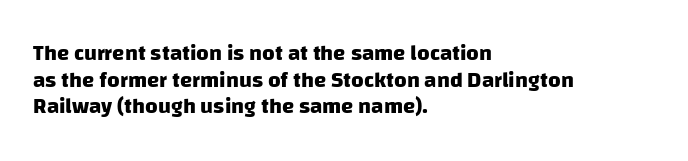
The image shows 22 px bold type; set left-aligned, line spacing 1.21x, normal letter spacing, not underlined.
